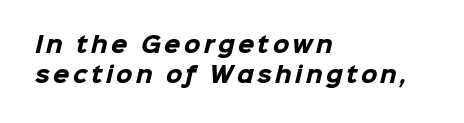
{"bold": "yes", "underline": "no", "align": "left", "line_spacing": "normal", "line_spacing_ratio": 1.43, "glyph_px": 21}
